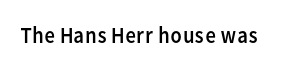
The type is set solid horizontally, with unmodified tracking. Words float on clear page, feet unadorned. A quiet, ordinary-to-light weight characterises the typeface. The type sits square on the baseline with zero lean.
